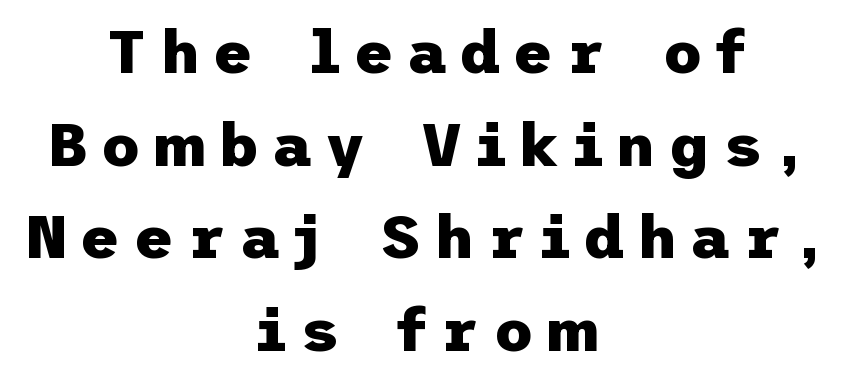
The image shows 61 px heavy sans-serif type, upright; set centered, normal line spacing (1.52x), unusually wide letter spacing (+0.22 em), not underlined; low stroke contrast and a medium x-height.
